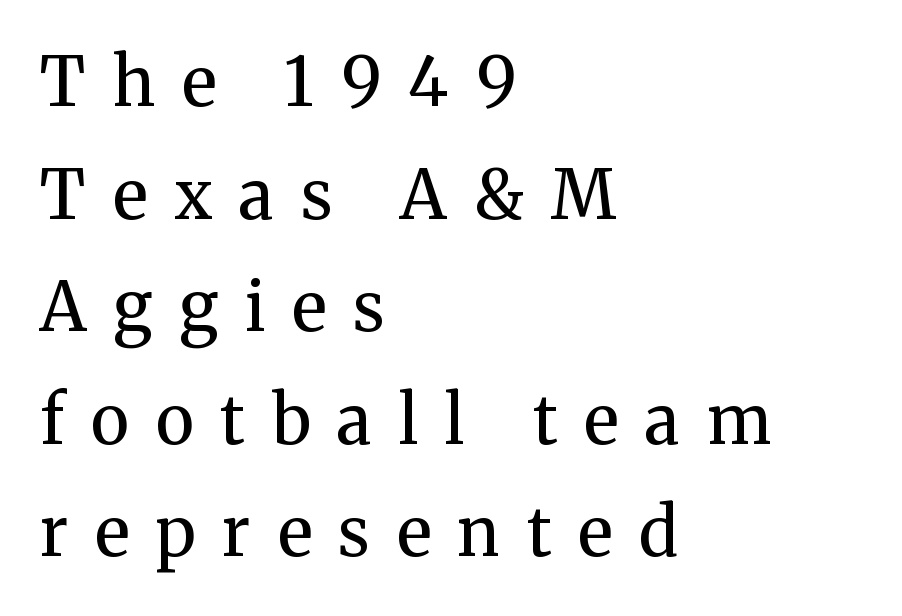
I'd call this a serif setting — the letters wear small feet. Underlining? Definitely not there. The lines are quadded left. Style check: upright.
